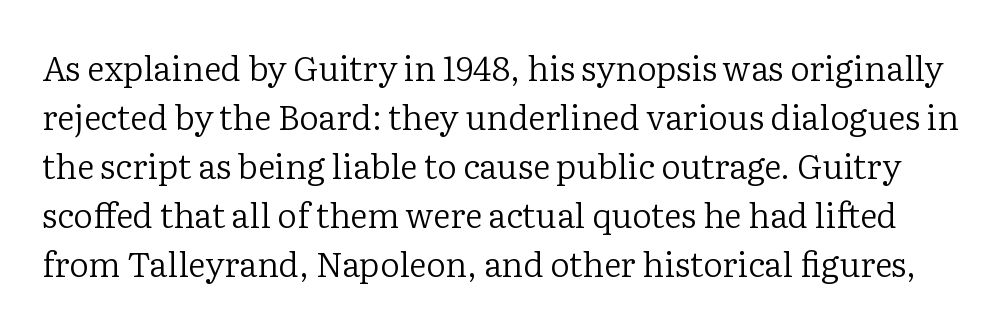
{"serif": "yes", "italic": "no", "bold": "no", "weight": "regular", "width": "normal", "stroke_contrast": "low", "x_height": "medium", "monospaced": "no", "underline": "no", "line_spacing": "normal", "line_spacing_ratio": 1.44, "letter_spacing": "normal", "letter_spacing_em": 0.0, "glyph_px": 34}
